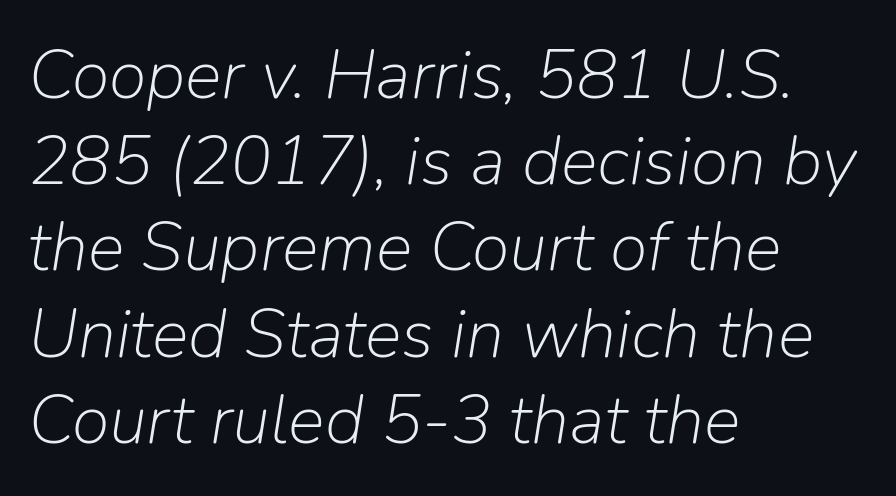
Varying glyph widths throughout — classic text-font behaviour. There's an unmistakable incline to the writing here. The zone under the glyphs is completely vacant. Which margin do the lines hug? The left one — the right edge is uneven. Caption: standard tracking, unaltered. Counters stay open thanks to moderate or lighter strokes.
